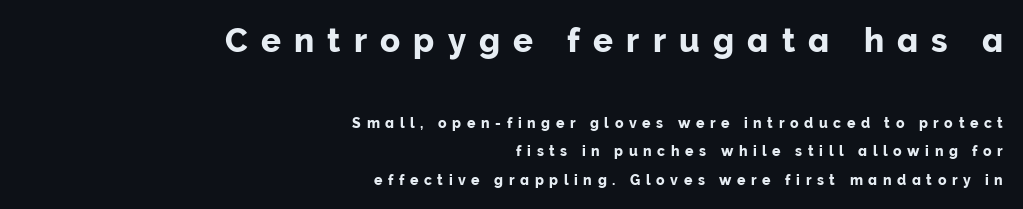
{"serif": "no", "italic": "no", "width": "normal", "stroke_contrast": "low", "x_height": "medium", "monospaced": "no", "underline": "no", "align": "right", "line_spacing": "loose", "line_spacing_ratio": 2.04, "letter_spacing": "wide", "letter_spacing_em": 0.4, "larger_block": "first", "size_ratio": 2.36, "glyph_px": 33}
